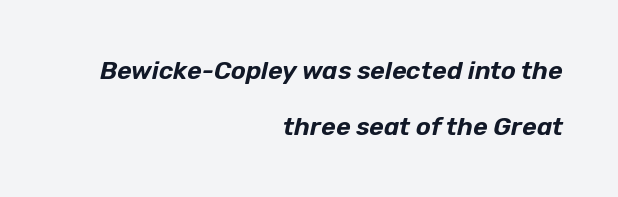
{"italic": "yes", "lean": "right", "slant_degrees": 12, "underline": "no", "align": "right", "line_spacing": "loose", "line_spacing_ratio": 2.24, "letter_spacing": "normal", "letter_spacing_em": 0.0, "glyph_px": 25}
